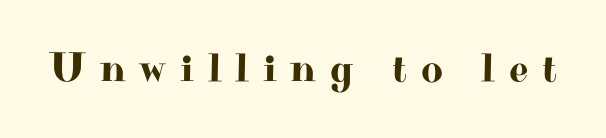
{"serif": "yes", "italic": "no", "width": "wide", "stroke_contrast": "high", "x_height": "small", "monospaced": "no", "underline": "no", "letter_spacing": "wide", "letter_spacing_em": 0.33, "glyph_px": 42}
